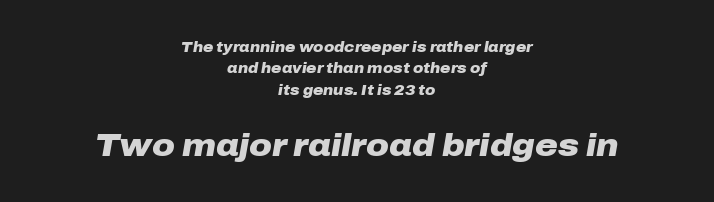
Q: Is the text bold? A: Yes.
Q: Is the text italic (slanted)? A: Yes, it leans right by about 10 degrees.
Q: Is the text underlined? A: No.
Q: How is the paragraph aligned? A: Centered.
Q: Is the spacing between letters normal or unusually wide? A: Normal.
Q: Is the spacing between lines tight, normal or loose? A: Normal.
Q: Which block of text is set in a larger size, the first (top) or the second (bottom)? A: The second (bottom) one.
Q: Width (condensed, normal, or wide)? A: Wide.
Q: Stroke contrast? A: Low.
Q: x-height? A: Medium.
Q: Monospaced? A: No.
